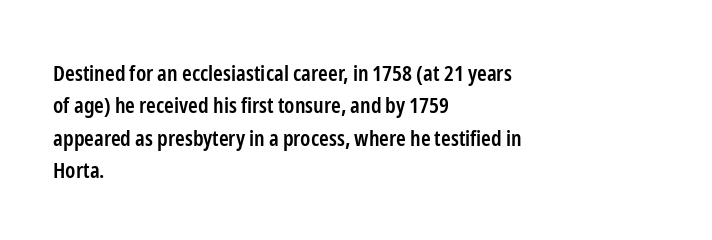
The image shows 22 px text type, upright; set left-aligned, normal line spacing (1.47x), normal letter spacing, not underlined.
